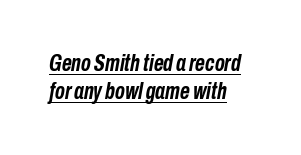
{"italic": "yes", "lean": "right", "slant_degrees": 10, "bold": "yes", "underline": "yes", "align": "left", "line_spacing_ratio": 1.18, "letter_spacing": "normal", "letter_spacing_em": 0.0, "glyph_px": 24}
